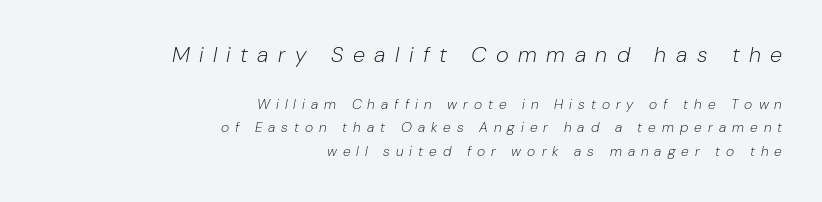
{"italic": "yes", "lean": "right", "slant_degrees": 10, "bold": "no", "underline": "no", "align": "right", "line_spacing": "normal", "line_spacing_ratio": 1.69, "letter_spacing": "wide", "letter_spacing_em": 0.43, "larger_block": "first", "size_ratio": 1.57, "glyph_px": 22}
